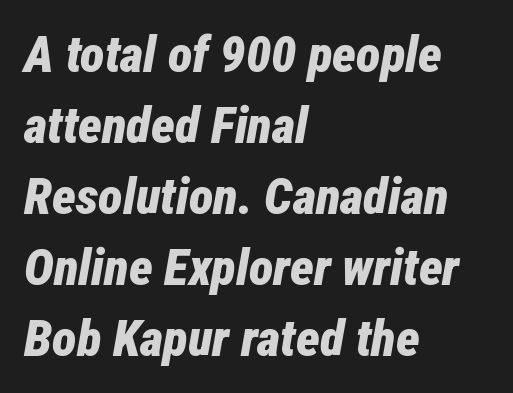
Q: Is the text bold? A: Yes.
Q: Is the text italic (slanted)? A: Yes, it leans right by about 12 degrees.
Q: Is the text underlined? A: No.
Q: How is the paragraph aligned? A: Left-aligned.
Q: Is the spacing between letters normal or unusually wide? A: Normal.
Q: Is the spacing between lines tight, normal or loose? A: Normal.
Q: Width (condensed, normal, or wide)? A: Condensed.
Q: Stroke contrast? A: Low.
Q: x-height? A: Medium.
Q: Monospaced? A: No.
